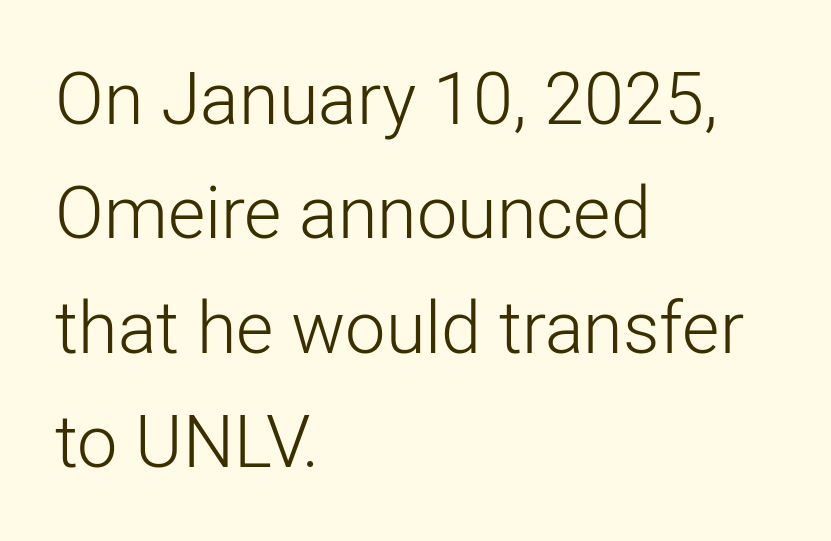
Each row of text sits above clean, open space. Weight: regular or lighter. If you measured baseline to baseline, you'd find a middling distance. These lines stack with their left ends in a neat column. You can tell it's not italic because the verticals are truly vertical.
